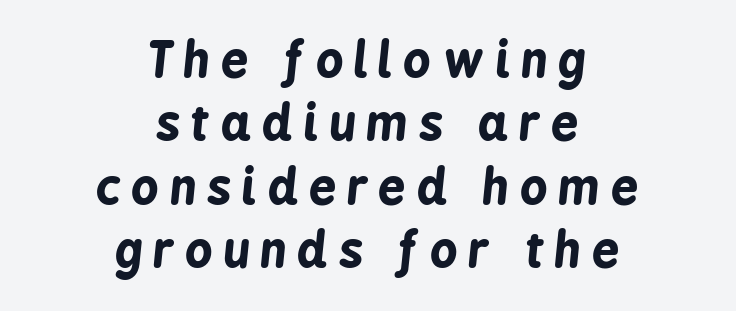
{"italic": "yes", "lean": "right", "slant_degrees": 6, "bold": "yes", "weight": "bold", "width": "condensed", "stroke_contrast": "low", "x_height": "medium", "monospaced": "no", "underline": "no", "align": "center", "line_spacing": "normal", "line_spacing_ratio": 1.32, "letter_spacing": "wide", "letter_spacing_em": 0.23, "glyph_px": 48}
